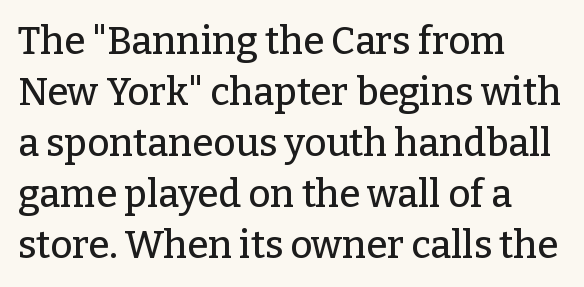
Q: Is the text italic (slanted)? A: No, it is upright.
Q: Is the typeface a serif or a sans-serif typeface? A: Serif.
Q: Is the text underlined? A: No.
Q: How is the paragraph aligned? A: Left-aligned.
Q: Is the spacing between letters normal or unusually wide? A: Normal.
Q: Is the spacing between lines tight, normal or loose? A: Normal.
Q: Width (condensed, normal, or wide)? A: Normal.
Q: Stroke contrast? A: Low.
Q: x-height? A: Medium.
Q: Monospaced? A: No.
